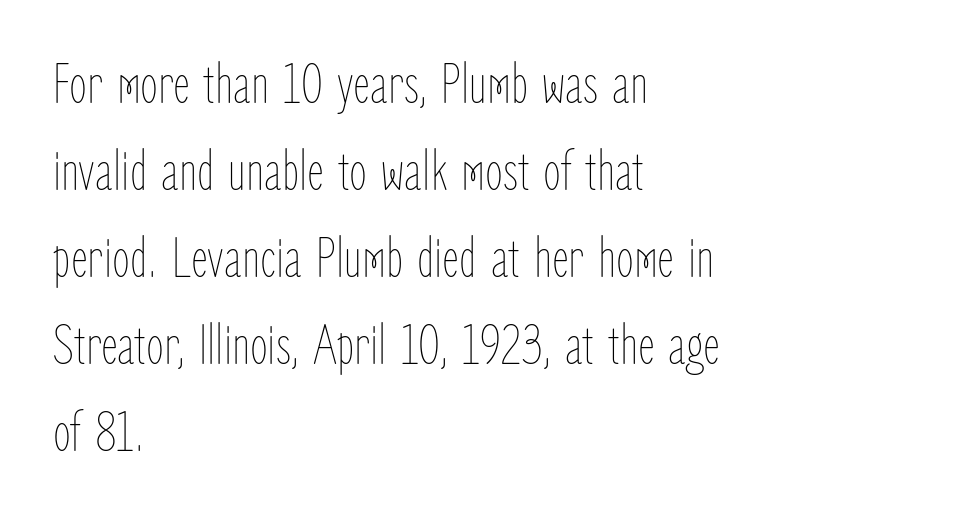
Horizontally, the lines are justified to the leading edge only. This rendering features lettering with no underline. Ascenders rise straight up at ninety degrees. A quiet, ordinary-to-light weight characterises the typeface. The passage shown is typed in a proportional face where columns would drift. Honestly, the row spacing looks completely unremarkable.
